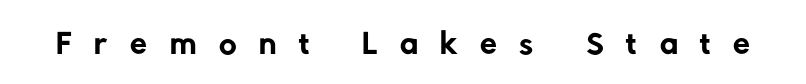
{"serif": "no", "bold": "no", "weight": "regular", "width": "normal", "stroke_contrast": "low", "x_height": "medium", "monospaced": "no", "underline": "no", "letter_spacing": "wide", "letter_spacing_em": 0.46, "glyph_px": 49}
